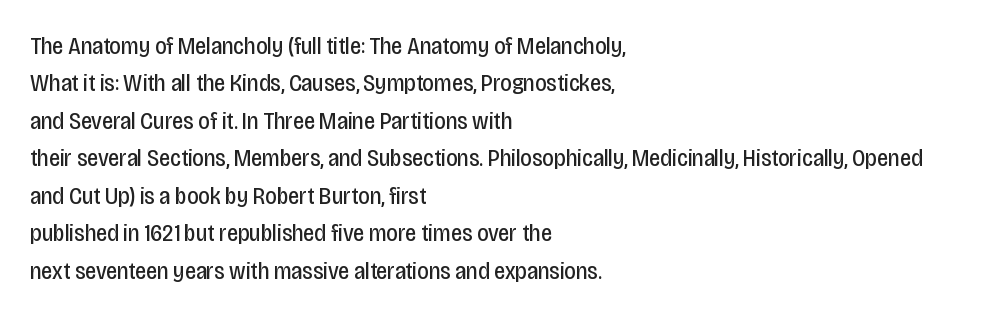
Q: Is the text bold? A: No.
Q: Is the text italic (slanted)? A: No, it is upright.
Q: Is the text underlined? A: No.
Q: How is the paragraph aligned? A: Left-aligned.
Q: Is the spacing between letters normal or unusually wide? A: Normal.
Q: Is the spacing between lines tight, normal or loose? A: Normal.
